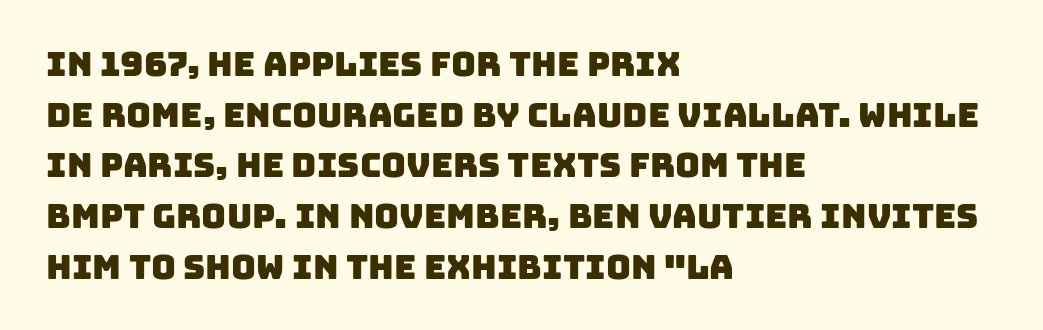
Q: Is the typeface a serif or a sans-serif typeface? A: Sans-serif.
Q: Is the text underlined? A: No.
Q: How is the paragraph aligned? A: Left-aligned.
Q: Is the spacing between letters normal or unusually wide? A: Normal.
Q: Is the spacing between lines tight, normal or loose? A: Normal.
Q: Width (condensed, normal, or wide)? A: Normal.
Q: Stroke contrast? A: Low.
Q: x-height? A: Large.
Q: Monospaced? A: No.
